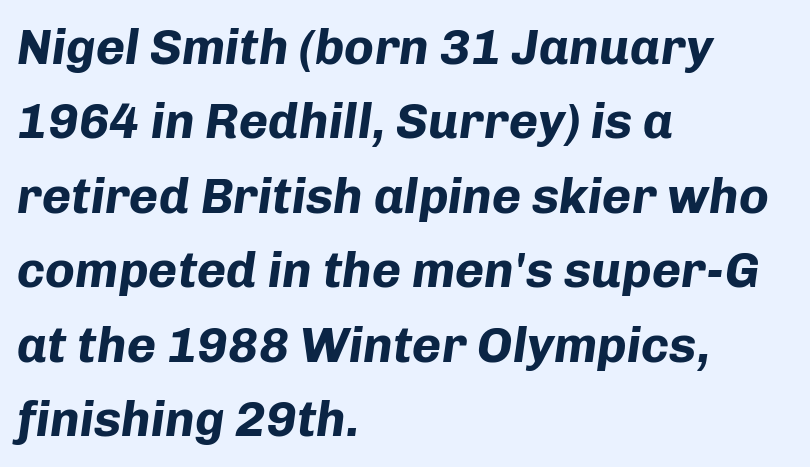
Q: Is the text bold? A: Yes.
Q: Is the text italic (slanted)? A: Yes, it leans right by about 8 degrees.
Q: Is the text underlined? A: No.
Q: How is the paragraph aligned? A: Left-aligned.
Q: Is the spacing between letters normal or unusually wide? A: Normal.
Q: Is the spacing between lines tight, normal or loose? A: Normal.
Q: Width (condensed, normal, or wide)? A: Normal.
Q: Stroke contrast? A: Low.
Q: x-height? A: Medium.
Q: Monospaced? A: No.
